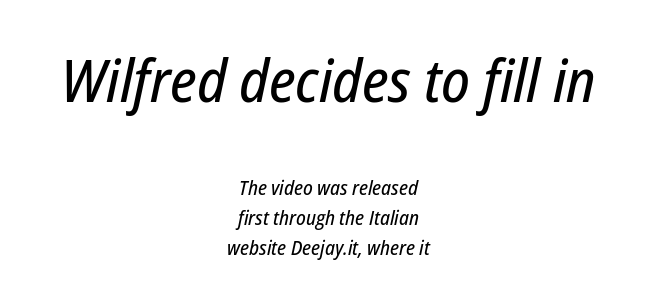
The image shows 59 px condensed type, italic (leaning right); set centered, normal line spacing (1.49x), normal letter spacing, not underlined; the first (top) block is 2.95x larger; low stroke contrast and a medium x-height.
